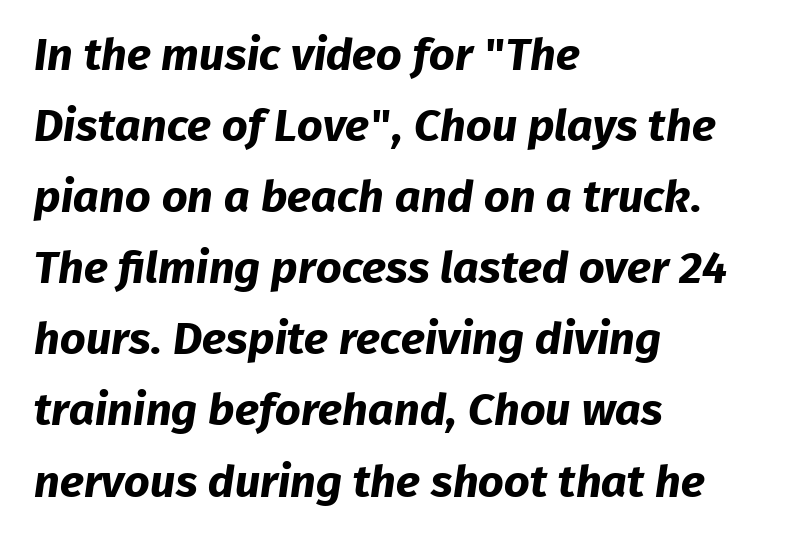
Q: Is the text bold? A: Yes.
Q: Is the typeface a serif or a sans-serif typeface? A: Sans-serif.
Q: Is the text underlined? A: No.
Q: How is the paragraph aligned? A: Left-aligned.
Q: Is the spacing between letters normal or unusually wide? A: Normal.
Q: Is the spacing between lines tight, normal or loose? A: Normal.
Q: Width (condensed, normal, or wide)? A: Normal.
Q: Stroke contrast? A: Low.
Q: x-height? A: Medium.
Q: Monospaced? A: No.
